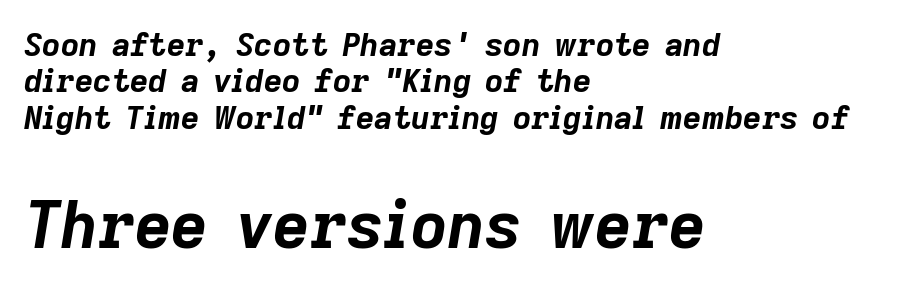
The image shows 64 px bold type, italic (leaning right); set left-aligned, tight line spacing (1.14x), normal letter spacing, not underlined; the second (bottom) block is 2.0x larger; low stroke contrast and a medium x-height.
